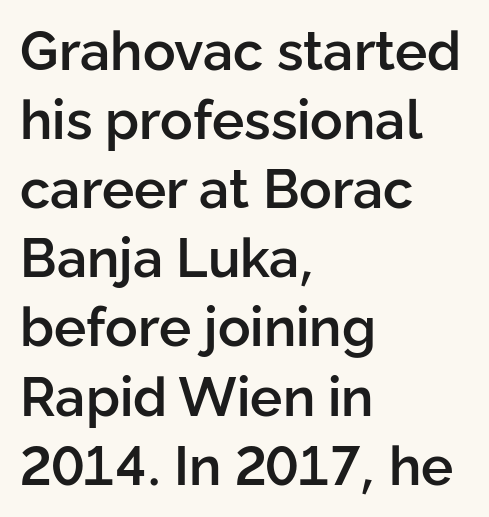
{"serif": "no", "italic": "no", "bold": "semi", "weight": "semibold", "width": "normal", "stroke_contrast": "low", "x_height": "medium", "monospaced": "no", "underline": "no", "align": "left", "line_spacing": "normal", "line_spacing_ratio": 1.28, "letter_spacing": "normal", "letter_spacing_em": 0.0, "glyph_px": 54}
